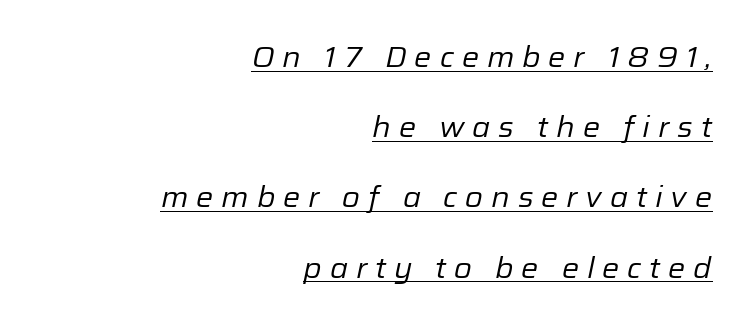
The image shows 29 px regular-weight type, italic (leaning right); set right-aligned, loose line spacing (2.42x), unusually wide letter spacing (+0.27 em), underlined; low stroke contrast and a medium x-height.
